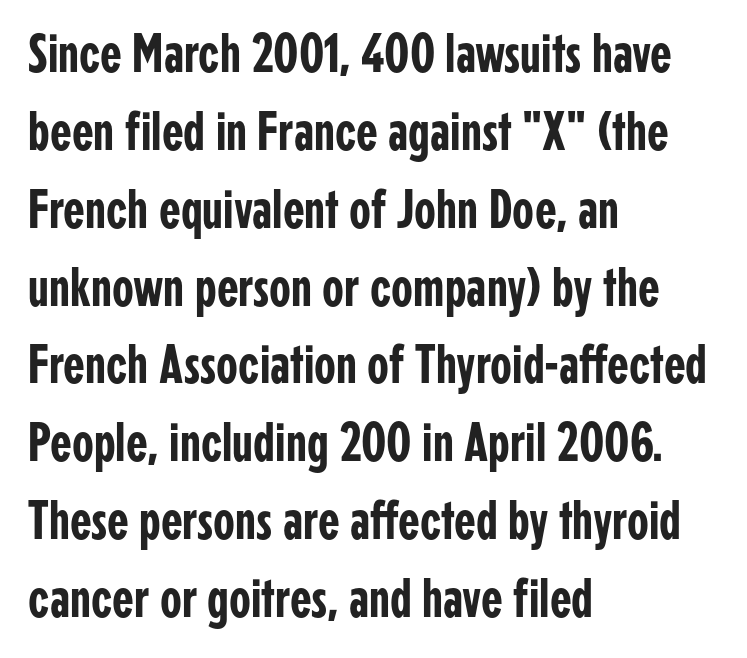
{"serif": "no", "italic": "no", "width": "condensed", "stroke_contrast": "low", "x_height": "medium", "monospaced": "no", "underline": "no", "align": "left", "line_spacing": "normal", "line_spacing_ratio": 1.39, "letter_spacing": "normal", "letter_spacing_em": 0.0, "glyph_px": 56}
